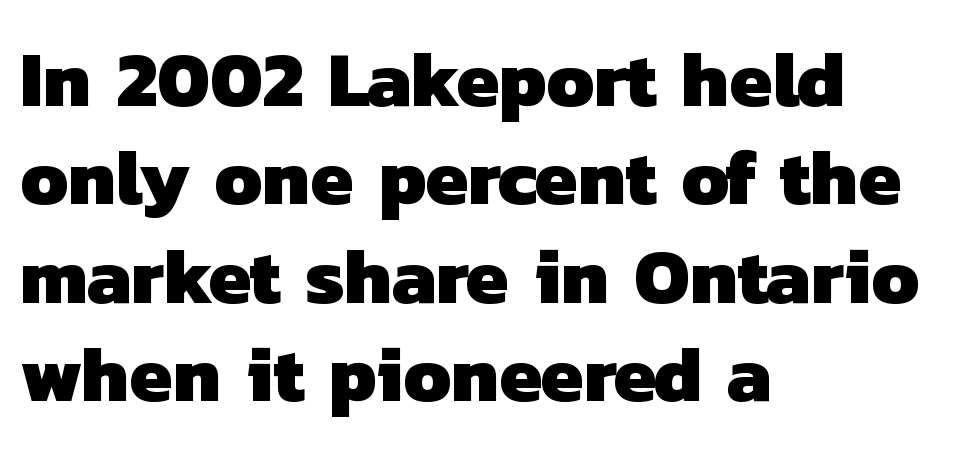
The glyphs have the mass of a bold cut. A classic flush-left, rag-right setting is used for this passage. Nope, no serifs anywhere on these letters. Type without underlining.
